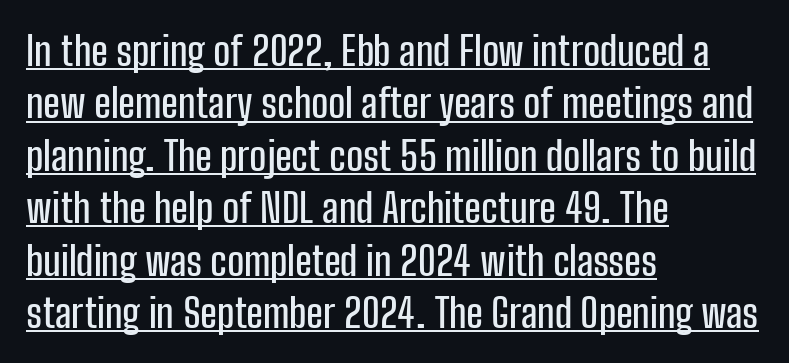
Q: Is the text italic (slanted)? A: No, it is upright.
Q: Is the typeface a serif or a sans-serif typeface? A: Sans-serif.
Q: Is the text underlined? A: Yes.
Q: How is the paragraph aligned? A: Left-aligned.
Q: Is the spacing between letters normal or unusually wide? A: Normal.
Q: Is the spacing between lines tight, normal or loose? A: Normal.
Q: Width (condensed, normal, or wide)? A: Condensed.
Q: Stroke contrast? A: Low.
Q: x-height? A: Medium.
Q: Monospaced? A: No.
